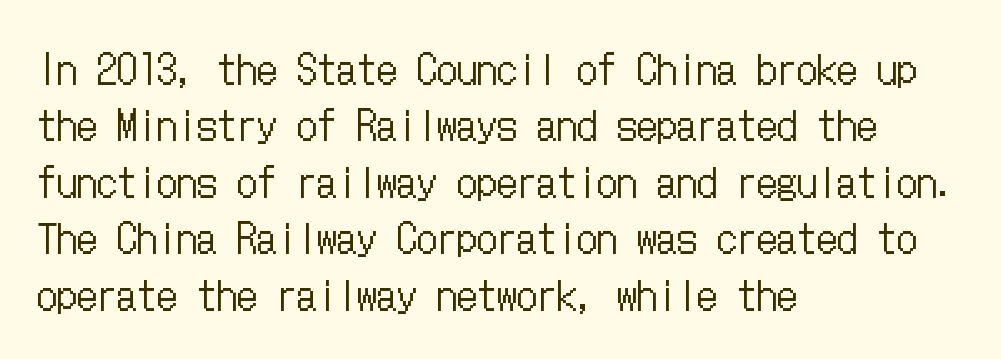
Q: Is the text bold? A: No.
Q: Is the text italic (slanted)? A: No, it is upright.
Q: Is the text underlined? A: No.
Q: How is the paragraph aligned? A: Left-aligned.
Q: Is the spacing between letters normal or unusually wide? A: Normal.
Q: Is the spacing between lines tight, normal or loose? A: Normal.
Q: Width (condensed, normal, or wide)? A: Condensed.
Q: Stroke contrast? A: Low.
Q: x-height? A: Medium.
